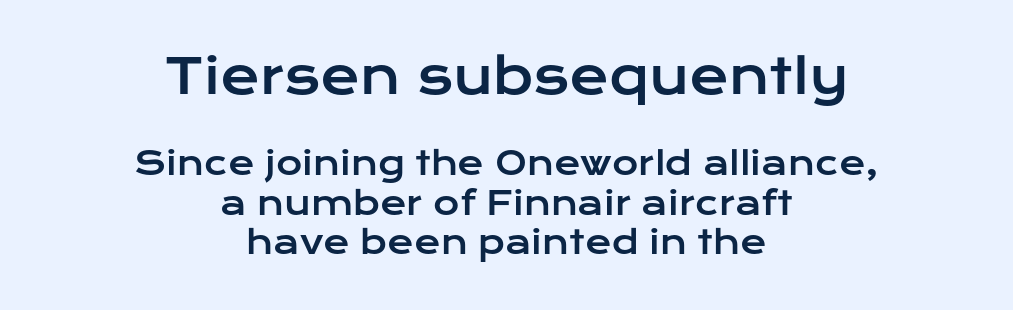
Q: Is the text italic (slanted)? A: No, it is upright.
Q: Is the typeface a serif or a sans-serif typeface? A: Sans-serif.
Q: Is the text underlined? A: No.
Q: How is the paragraph aligned? A: Centered.
Q: Is the spacing between letters normal or unusually wide? A: Normal.
Q: Which block of text is set in a larger size, the first (top) or the second (bottom)? A: The first (top) one.
Q: Width (condensed, normal, or wide)? A: Wide.
Q: Stroke contrast? A: Low.
Q: x-height? A: Medium.
Q: Monospaced? A: No.
